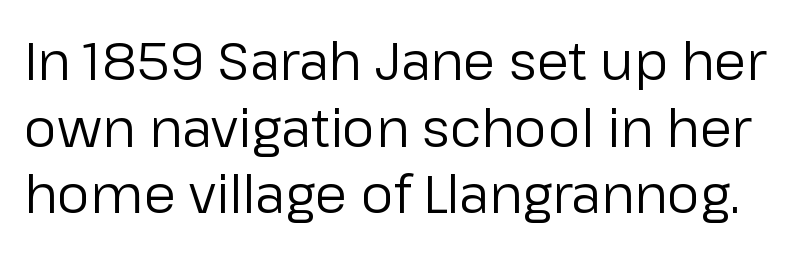
The lines sit at an ordinary, default distance from one another. The typography opts for an upright posture over an oblique one. What kind of face is this? One without serifs — a sans. The rendering keeps characters at their native spacing. The glyphs are unaccompanied by any horizontal stroke below them. Think of a printed novel: that variable character pitch is what you see here.
